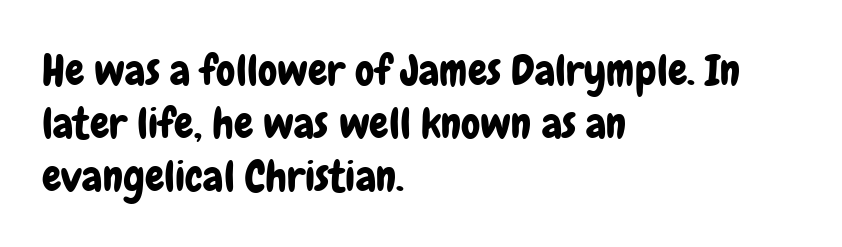
Q: Is the text italic (slanted)? A: No, it is upright.
Q: Is the typeface a serif or a sans-serif typeface? A: Sans-serif.
Q: Is the text underlined? A: No.
Q: How is the paragraph aligned? A: Left-aligned.
Q: Is the spacing between letters normal or unusually wide? A: Normal.
Q: Width (condensed, normal, or wide)? A: Condensed.
Q: Stroke contrast? A: Low.
Q: x-height? A: Medium.
Q: Monospaced? A: No.
